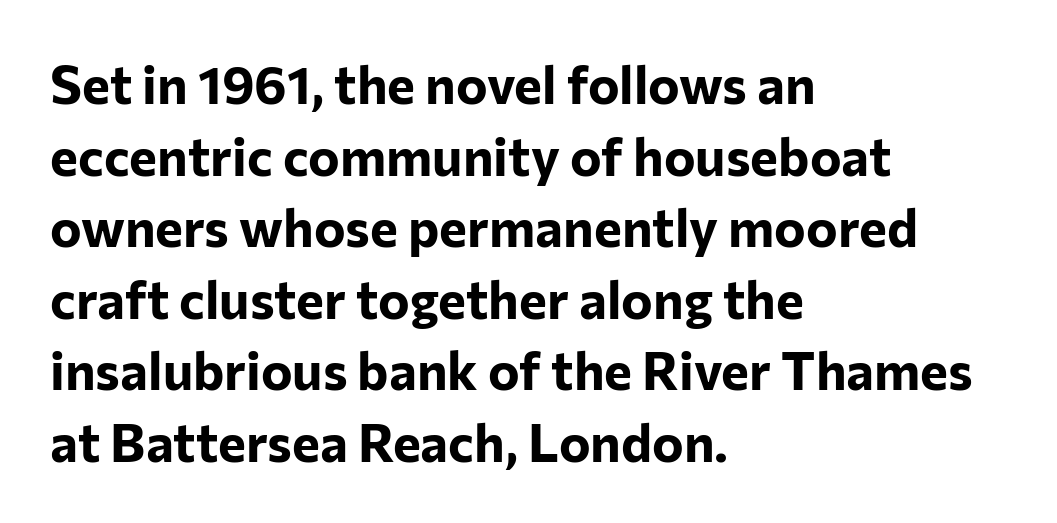
{"serif": "no", "italic": "no", "bold": "yes", "weight": "bold", "width": "normal", "stroke_contrast": "low", "x_height": "medium", "monospaced": "no", "underline": "no", "align": "left", "line_spacing": "normal", "line_spacing_ratio": 1.35, "letter_spacing": "normal", "letter_spacing_em": 0.0, "glyph_px": 53}
